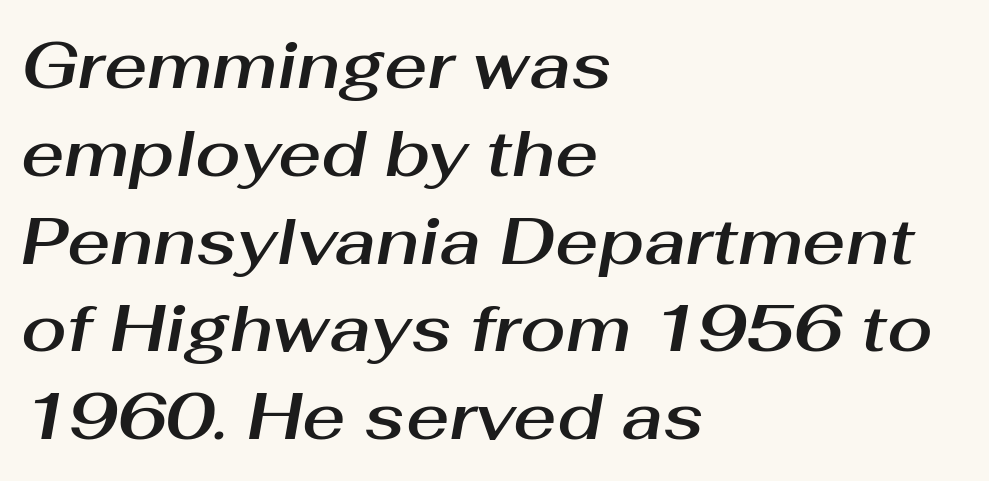
Leading: standard. Short note: letters normally spaced. Emphasis-style slanted type is in use. Type without underlining.
